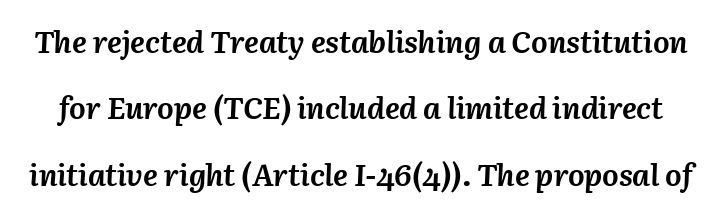
The image shows 31 px semibold type, italic (leaning right); set loose line spacing (2.14x), normal letter spacing, not underlined; medium stroke contrast and a medium x-height.
